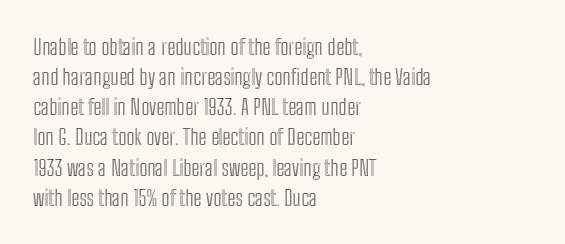
The image shows 22 px text type, upright; set left-aligned, normal line spacing (1.37x), normal letter spacing, not underlined.
